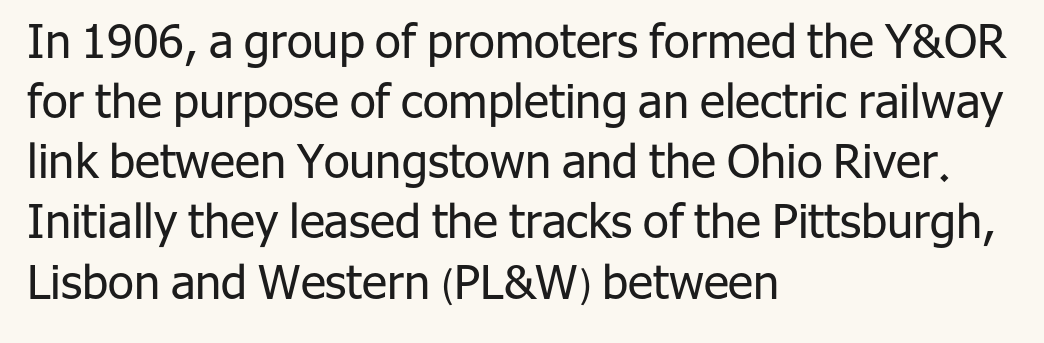
Q: Is the text bold? A: No.
Q: Is the text italic (slanted)? A: No, it is upright.
Q: Is the typeface a serif or a sans-serif typeface? A: Sans-serif.
Q: Is the text underlined? A: No.
Q: How is the paragraph aligned? A: Left-aligned.
Q: Is the spacing between letters normal or unusually wide? A: Normal.
Q: Is the spacing between lines tight, normal or loose? A: Normal.
Q: Width (condensed, normal, or wide)? A: Normal.
Q: Stroke contrast? A: Low.
Q: x-height? A: Medium.
Q: Monospaced? A: No.
